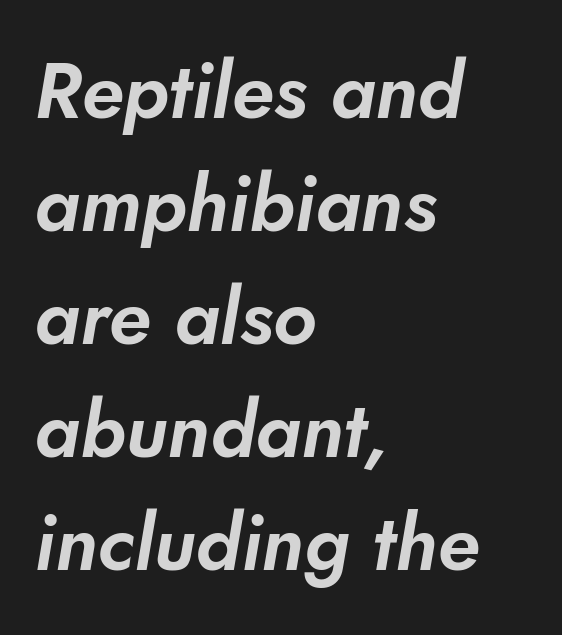
Q: Is the typeface a serif or a sans-serif typeface? A: Sans-serif.
Q: Is the text underlined? A: No.
Q: How is the paragraph aligned? A: Left-aligned.
Q: Is the spacing between letters normal or unusually wide? A: Normal.
Q: Is the spacing between lines tight, normal or loose? A: Normal.
Q: Width (condensed, normal, or wide)? A: Normal.
Q: Stroke contrast? A: Low.
Q: x-height? A: Small.
Q: Monospaced? A: No.
